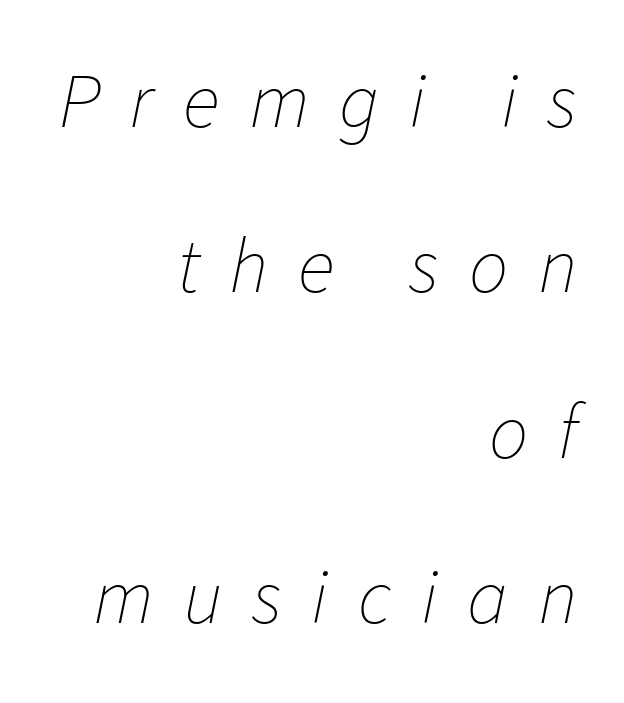
Inter-character spacing is expanded well beyond the font's built-in metrics. The face looks like a standard text weight, possibly lighter. Just letters on the line, the space beneath them empty. Think of a printed novel: that variable character pitch is what you see here.
